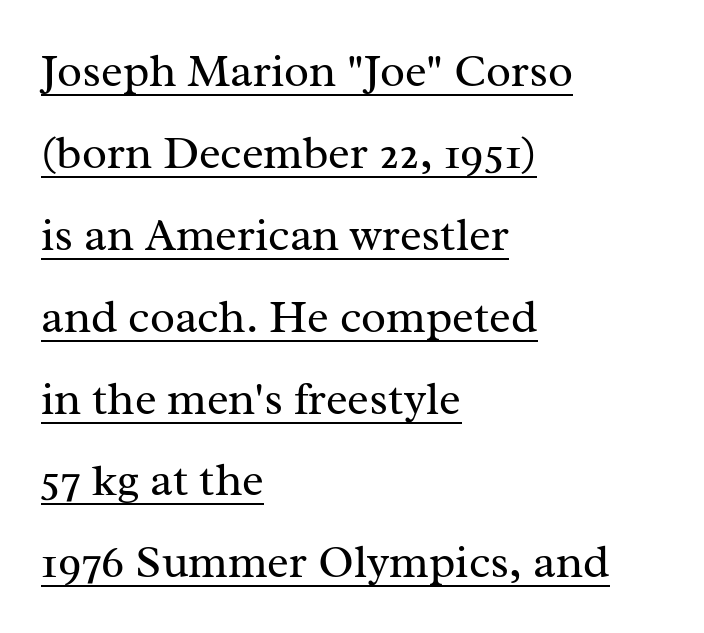
Q: Is the text bold? A: No.
Q: Is the text italic (slanted)? A: No, it is upright.
Q: Is the typeface a serif or a sans-serif typeface? A: Serif.
Q: Is the text underlined? A: Yes.
Q: How is the paragraph aligned? A: Left-aligned.
Q: Is the spacing between letters normal or unusually wide? A: Normal.
Q: Width (condensed, normal, or wide)? A: Normal.
Q: Stroke contrast? A: Medium.
Q: x-height? A: Medium.
Q: Monospaced? A: No.
